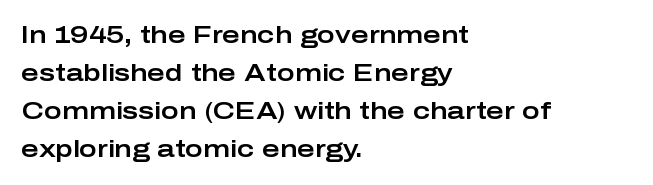
Q: Is the text italic (slanted)? A: No, it is upright.
Q: Is the text underlined? A: No.
Q: How is the paragraph aligned? A: Left-aligned.
Q: Is the spacing between letters normal or unusually wide? A: Normal.
Q: Is the spacing between lines tight, normal or loose? A: Normal.
